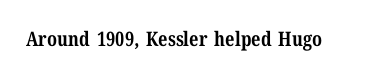
The rendering keeps characters at their native spacing. Underlining? Definitely not there. Nope, not italic — everything's standing straight. Set as a true bold cut, around the 700 mark.
